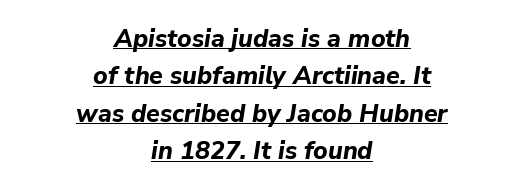
Q: Is the text bold? A: Yes.
Q: Is the text italic (slanted)? A: Yes, it leans right by about 9 degrees.
Q: Is the text underlined? A: Yes.
Q: How is the paragraph aligned? A: Centered.
Q: Is the spacing between letters normal or unusually wide? A: Normal.
Q: Is the spacing between lines tight, normal or loose? A: Normal.
